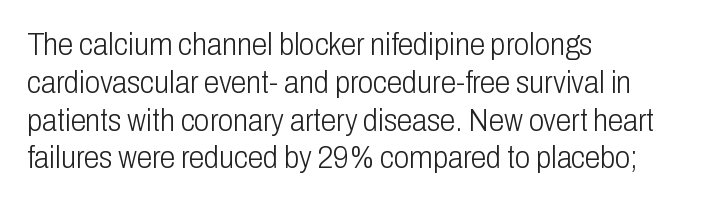
{"serif": "no", "italic": "no", "bold": "no", "weight": "light", "width": "condensed", "stroke_contrast": "low", "x_height": "medium", "monospaced": "no", "underline": "no", "align": "left", "line_spacing_ratio": 1.22, "letter_spacing": "normal", "letter_spacing_em": 0.0, "glyph_px": 31}
